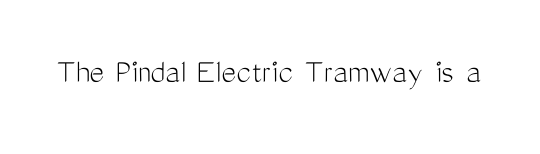
The image shows 35 px light, condensed sans-serif type, upright; set normal letter spacing, not underlined; medium stroke contrast and a medium x-height.
